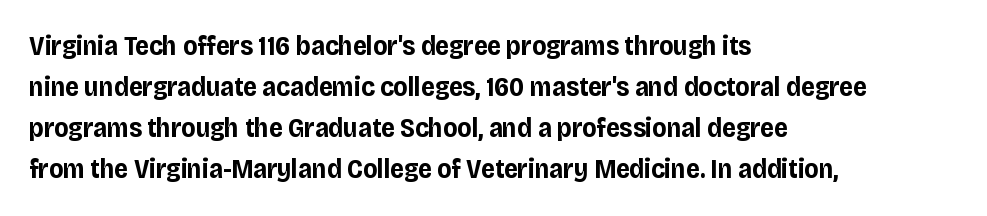
The image shows 27 px bold type, upright; set left-aligned, normal line spacing (1.52x), normal letter spacing, not underlined.
